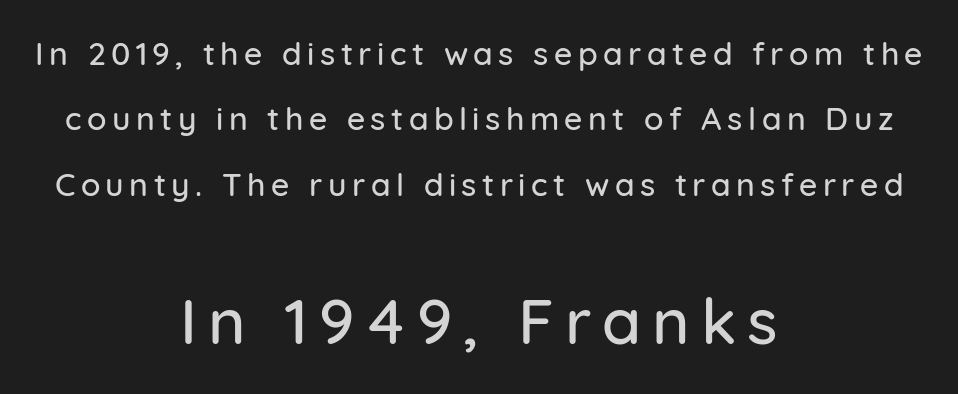
The image shows 64 px sans-serif type, upright; set centered, loose line spacing (2.04x), not underlined; the second (bottom) block is 2.0x larger; low stroke contrast and a medium x-height.
